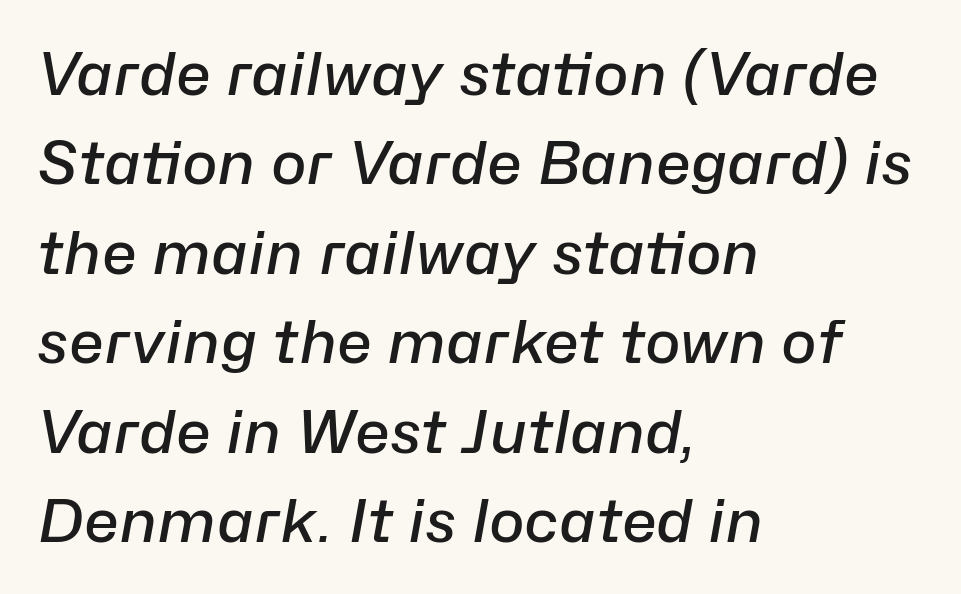
The passage shown has conventional tracking throughout. Unmarked baselines from the first word to the last. The passage shown is typed in a proportional face where columns would drift. The lines sit at an ordinary, default distance from one another.
